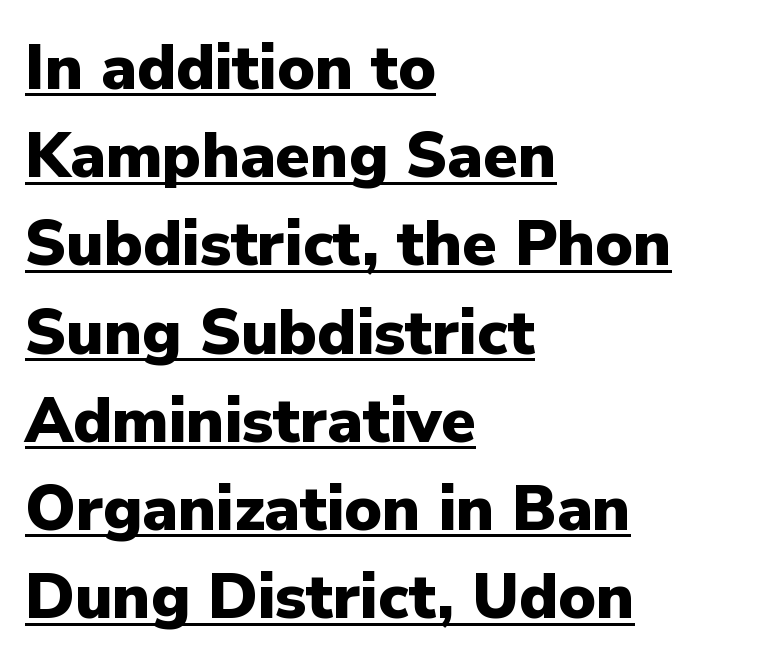
Q: Is the text bold? A: Yes.
Q: Is the text italic (slanted)? A: No, it is upright.
Q: Is the typeface a serif or a sans-serif typeface? A: Sans-serif.
Q: Is the text underlined? A: Yes.
Q: How is the paragraph aligned? A: Left-aligned.
Q: Is the spacing between letters normal or unusually wide? A: Normal.
Q: Is the spacing between lines tight, normal or loose? A: Normal.
Q: Width (condensed, normal, or wide)? A: Normal.
Q: Stroke contrast? A: Low.
Q: x-height? A: Medium.
Q: Monospaced? A: No.
